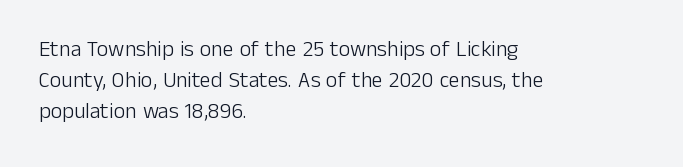
{"italic": "no", "bold": "no", "underline": "no", "align": "left", "line_spacing": "normal", "line_spacing_ratio": 1.4, "letter_spacing": "normal", "letter_spacing_em": 0.0, "glyph_px": 22}
